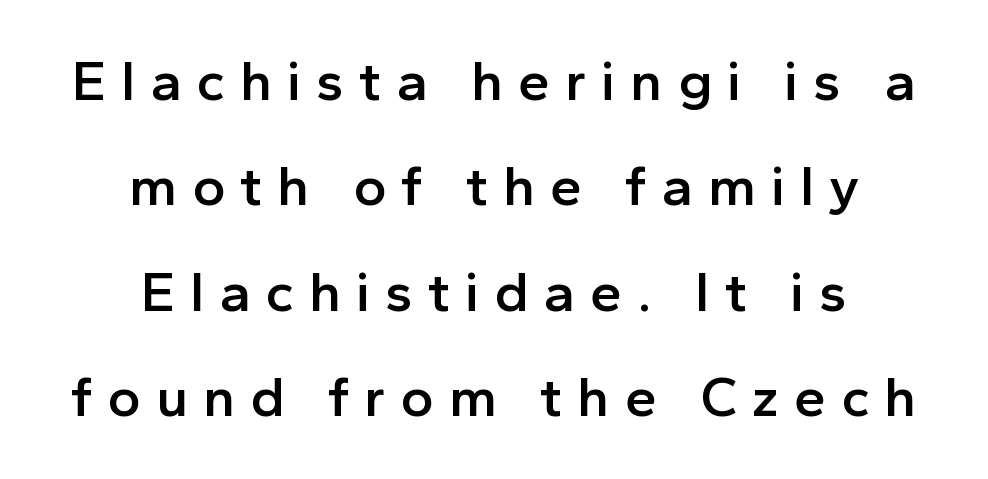
Q: Is the text bold? A: Semi-bold.
Q: Is the text italic (slanted)? A: No, it is upright.
Q: Is the typeface a serif or a sans-serif typeface? A: Sans-serif.
Q: Is the text underlined? A: No.
Q: How is the paragraph aligned? A: Centered.
Q: Is the spacing between letters normal or unusually wide? A: Unusually wide.
Q: Width (condensed, normal, or wide)? A: Normal.
Q: x-height? A: Medium.
Q: Monospaced? A: No.
